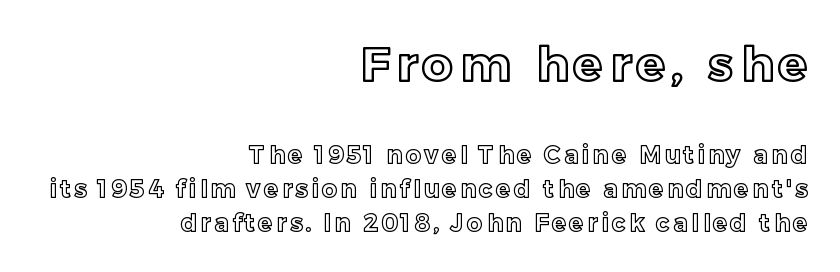
{"italic": "no", "width": "normal", "x_height": "medium", "monospaced": "no", "underline": "no", "align": "right", "line_spacing": "normal", "line_spacing_ratio": 1.41, "larger_block": "first", "size_ratio": 2.0, "glyph_px": 48}
